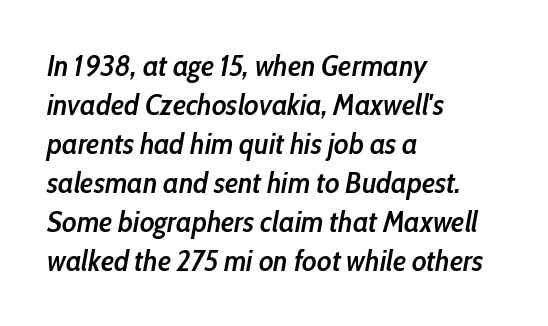
The image shows 30 px semibold, condensed type, italic (leaning right); set left-aligned, normal line spacing (1.3x), normal letter spacing, not underlined; low stroke contrast and a medium x-height.
